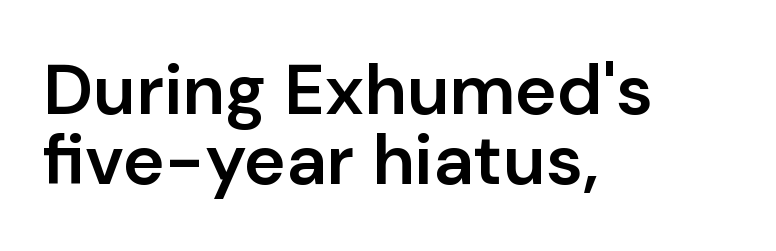
The space beneath each line is pristine and unruled. Posture: upright roman. All the whitespace from short lines collects on the right. The gaps between neighbouring characters are ordinary and unremarkable. Each glyph is drawn with semibold strokes, heavier than normal yet not fully bold. I'd call this a sans setting — the letters go barefoot.
